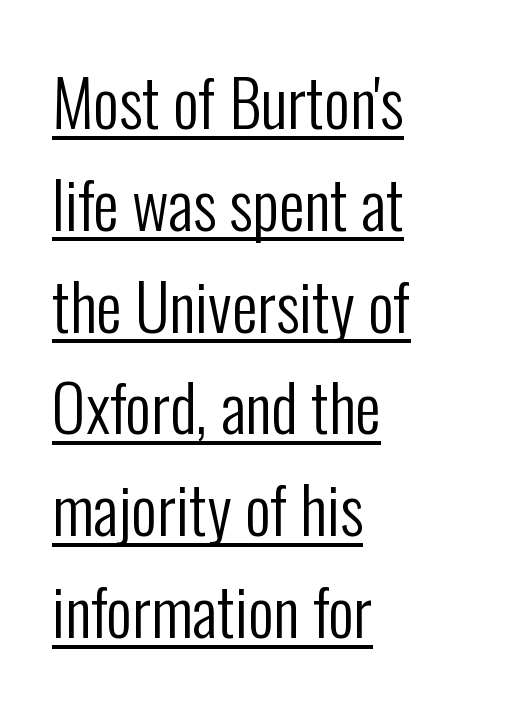
Q: Is the text bold? A: No.
Q: Is the text italic (slanted)? A: No, it is upright.
Q: Is the typeface a serif or a sans-serif typeface? A: Sans-serif.
Q: Is the text underlined? A: Yes.
Q: How is the paragraph aligned? A: Left-aligned.
Q: Is the spacing between letters normal or unusually wide? A: Normal.
Q: Is the spacing between lines tight, normal or loose? A: Normal.
Q: Width (condensed, normal, or wide)? A: Condensed.
Q: Stroke contrast? A: Low.
Q: x-height? A: Medium.
Q: Monospaced? A: No.
